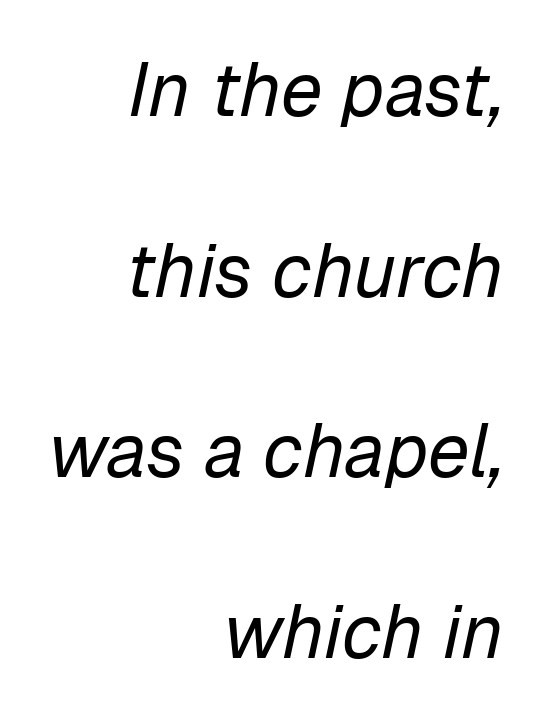
The image shows 75 px regular-weight type, italic (leaning right); set right-aligned, loose line spacing (2.41x), normal letter spacing, not underlined; low stroke contrast and a medium x-height.
